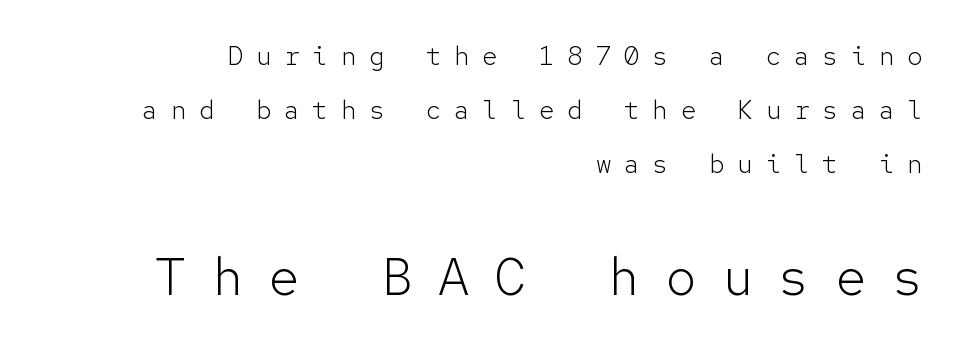
The image shows 52 px light sans-serif type, upright, monospaced; set right-aligned, loose line spacing (2.08x), unusually wide letter spacing (+0.49 em), not underlined; the second (bottom) block is 2.0x larger; low stroke contrast and a medium x-height.
